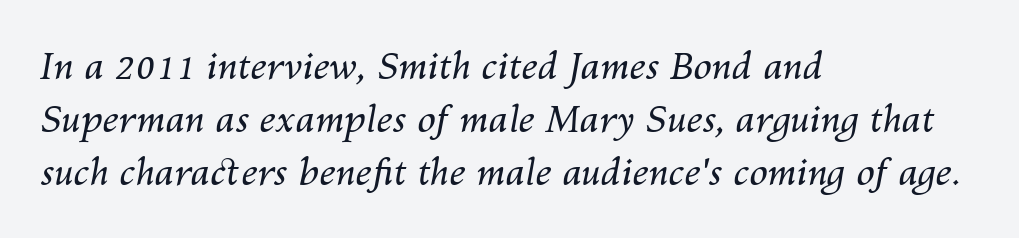
The image shows 37 px regular-weight type, italic (leaning right); set left-aligned, normal line spacing (1.43x), normal letter spacing, not underlined; medium stroke contrast and a medium x-height.
